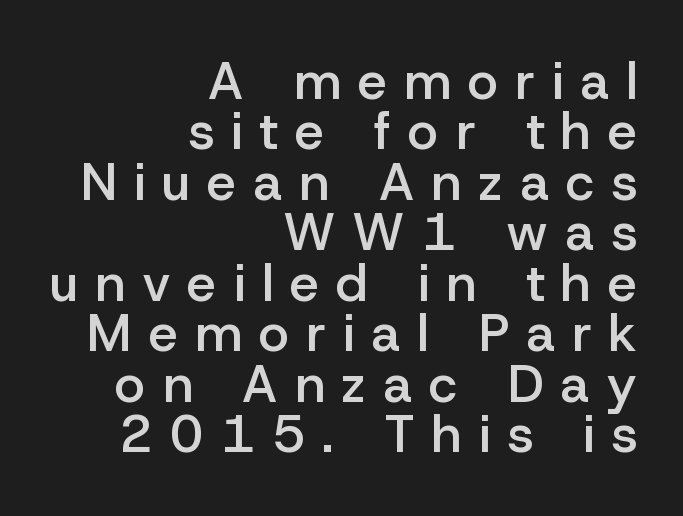
The image shows 52 px semibold sans-serif type, upright; set right-aligned, tight line spacing (0.97x), unusually wide letter spacing (+0.33 em), not underlined; low stroke contrast and a medium x-height.
